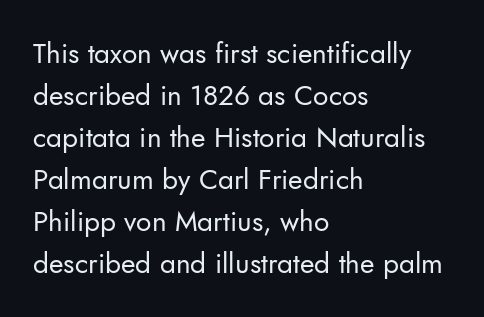
The image shows 28 px regular-weight sans-serif type, upright; set left-aligned, normal line spacing (1.5x), normal letter spacing, not underlined; low stroke contrast and a small x-height.
